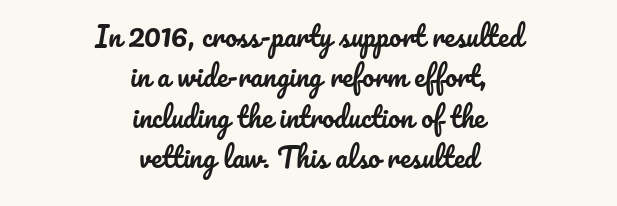
Q: Is the text italic (slanted)? A: Yes.
Q: Is the text underlined? A: No.
Q: How is the paragraph aligned? A: Centered.
Q: Is the spacing between letters normal or unusually wide? A: Normal.
Q: Is the spacing between lines tight, normal or loose? A: Normal.
